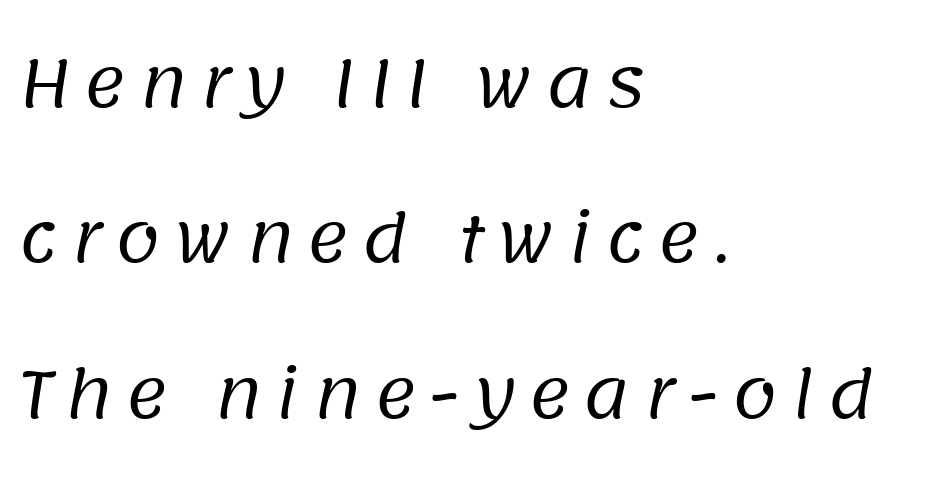
Q: Is the text bold? A: No.
Q: Is the typeface a serif or a sans-serif typeface? A: Sans-serif.
Q: Is the text underlined? A: No.
Q: How is the paragraph aligned? A: Left-aligned.
Q: Is the spacing between lines tight, normal or loose? A: Loose.
Q: Width (condensed, normal, or wide)? A: Normal.
Q: Stroke contrast? A: Low.
Q: x-height? A: Large.
Q: Monospaced? A: No.
